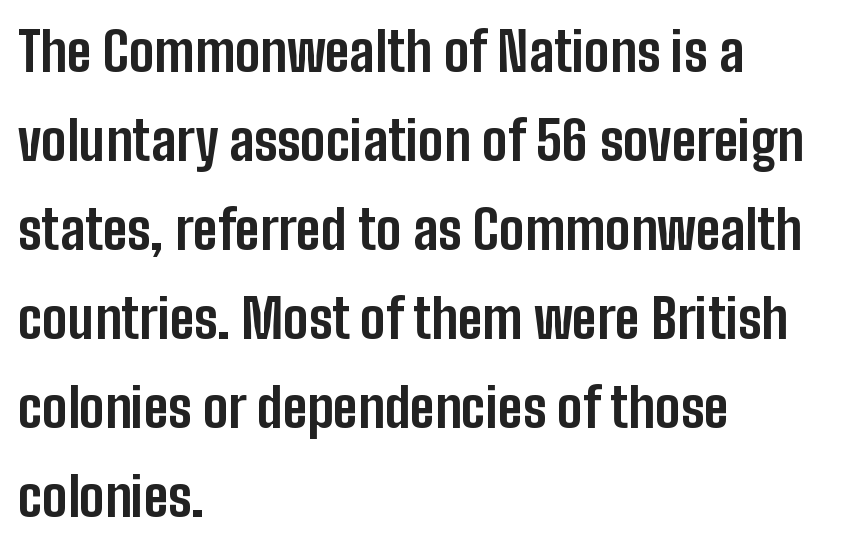
Q: Is the text bold? A: Yes.
Q: Is the text italic (slanted)? A: No, it is upright.
Q: Is the typeface a serif or a sans-serif typeface? A: Sans-serif.
Q: Is the text underlined? A: No.
Q: How is the paragraph aligned? A: Left-aligned.
Q: Is the spacing between letters normal or unusually wide? A: Normal.
Q: Is the spacing between lines tight, normal or loose? A: Normal.
Q: Width (condensed, normal, or wide)? A: Condensed.
Q: Stroke contrast? A: Low.
Q: x-height? A: Medium.
Q: Monospaced? A: No.
